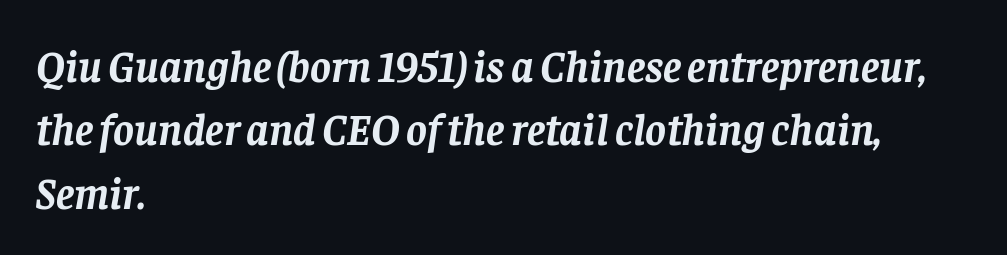
Q: Is the text bold? A: Yes.
Q: Is the text italic (slanted)? A: Yes, it leans right by about 8 degrees.
Q: Is the typeface a serif or a sans-serif typeface? A: Serif.
Q: Is the text underlined? A: No.
Q: How is the paragraph aligned? A: Left-aligned.
Q: Is the spacing between letters normal or unusually wide? A: Normal.
Q: Is the spacing between lines tight, normal or loose? A: Normal.
Q: Width (condensed, normal, or wide)? A: Normal.
Q: Stroke contrast? A: Low.
Q: x-height? A: Large.
Q: Monospaced? A: No.
